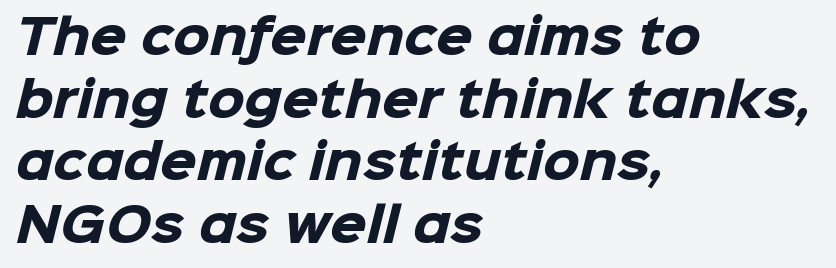
You could not count columns in this text — the font is proportionally spaced. The block of text has a typical density, with ordinary space between rows. The string is rendered with underlining switched off. Here the glyphs are tracked normally, forming tight word shapes. Serif or sans? Sans — the stroke terminals are bare. The sample has been set heavy, in full bold.
